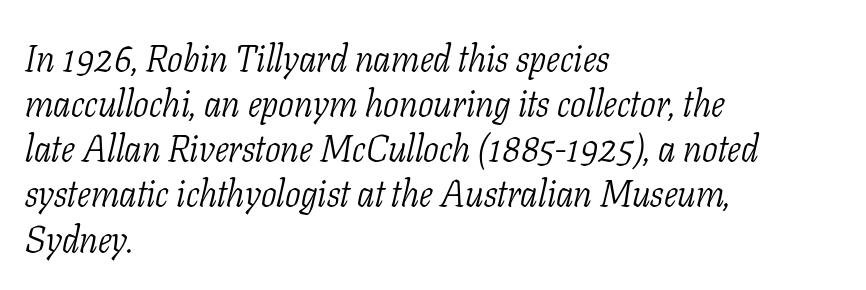
The tracking reads as untouched default to a designer's eye. Serifs: yes, visible at the terminals of the letterforms. Horizontally, the lines are justified to the leading edge only. The lettering tilts uniformly, giving the passage an italic look. Heaviness? Minimal to ordinary, like unemphasized prose.
